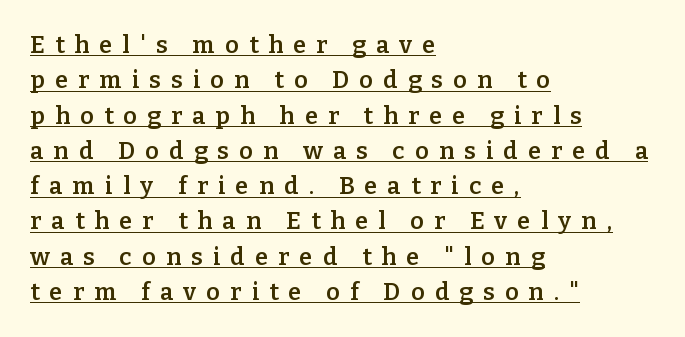
The image shows 24 px text type, upright; set left-aligned, normal line spacing (1.47x), unusually wide letter spacing (+0.42 em), underlined.
